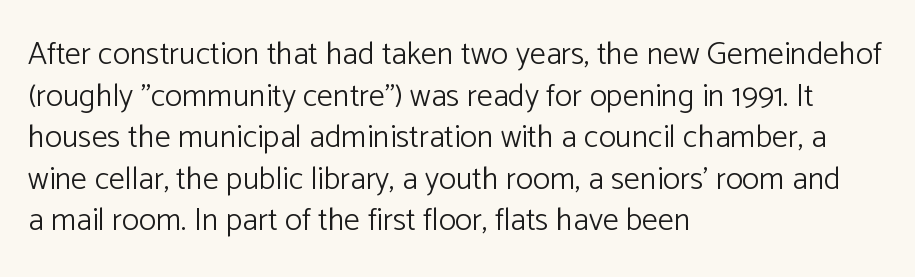
{"serif": "no", "italic": "no", "bold": "no", "weight": "light", "width": "normal", "stroke_contrast": "low", "x_height": "medium", "monospaced": "no", "underline": "no", "align": "left", "line_spacing": "normal", "line_spacing_ratio": 1.3, "letter_spacing": "normal", "letter_spacing_em": 0.0, "glyph_px": 32}
